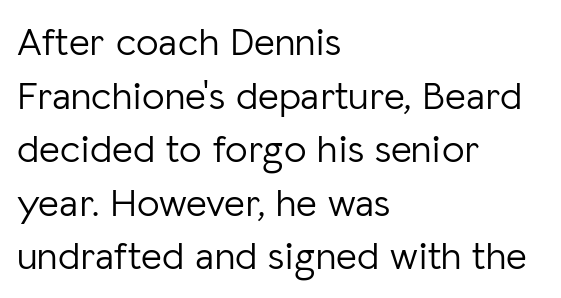
{"serif": "no", "italic": "no", "bold": "no", "weight": "light", "width": "normal", "stroke_contrast": "low", "x_height": "medium", "monospaced": "no", "underline": "no", "align": "left", "line_spacing": "normal", "line_spacing_ratio": 1.34, "letter_spacing": "normal", "letter_spacing_em": 0.0, "glyph_px": 40}
